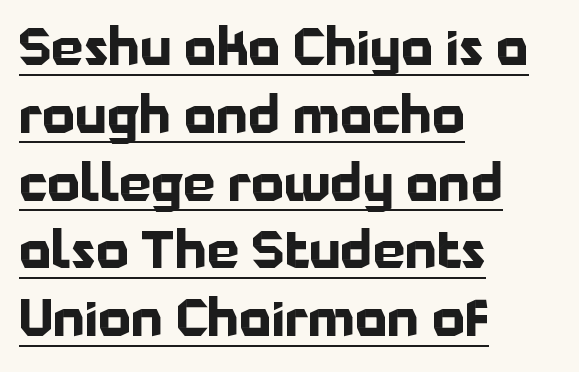
Q: Is the text bold? A: Yes.
Q: Is the text italic (slanted)? A: No, it is upright.
Q: Is the typeface a serif or a sans-serif typeface? A: Sans-serif.
Q: Is the text underlined? A: Yes.
Q: How is the paragraph aligned? A: Left-aligned.
Q: Is the spacing between letters normal or unusually wide? A: Normal.
Q: Is the spacing between lines tight, normal or loose? A: Normal.
Q: Width (condensed, normal, or wide)? A: Normal.
Q: Stroke contrast? A: Low.
Q: x-height? A: Medium.
Q: Monospaced? A: No.
